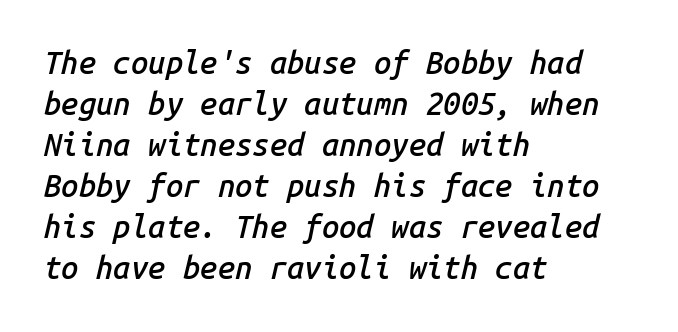
Q: Is the text bold? A: Semi-bold.
Q: Is the text italic (slanted)? A: Yes, it leans right by about 14 degrees.
Q: Is the text underlined? A: No.
Q: How is the paragraph aligned? A: Left-aligned.
Q: Is the spacing between letters normal or unusually wide? A: Normal.
Q: Is the spacing between lines tight, normal or loose? A: Normal.
Q: Width (condensed, normal, or wide)? A: Normal.
Q: Stroke contrast? A: Low.
Q: x-height? A: Medium.
Q: Monospaced? A: Yes.
